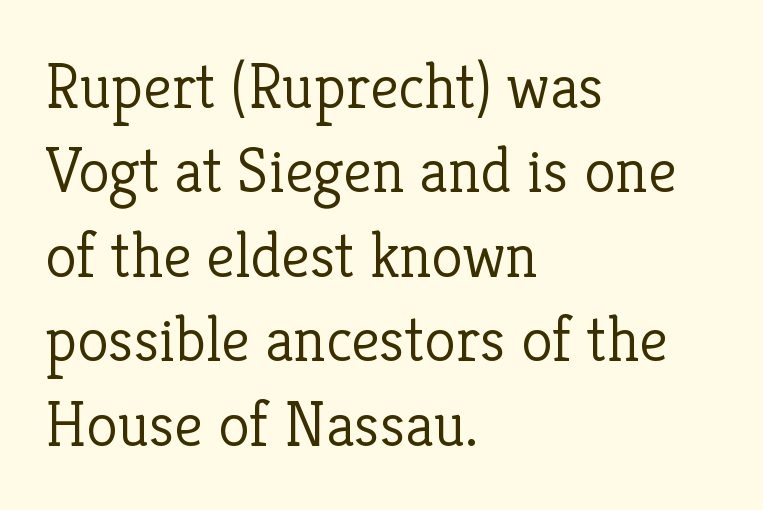
The image shows 64 px light serif type, upright; set left-aligned, normal line spacing (1.32x), normal letter spacing, not underlined; low stroke contrast and a medium x-height.
